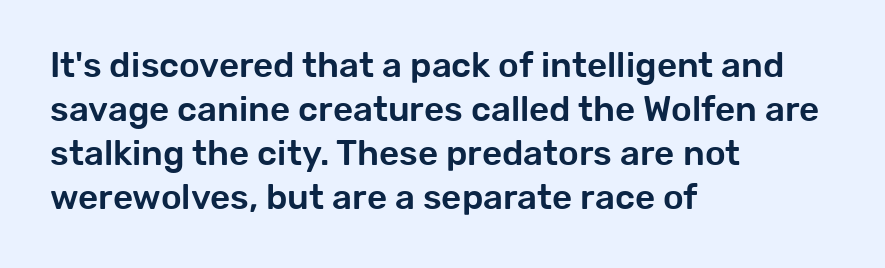
{"serif": "no", "italic": "no", "width": "normal", "stroke_contrast": "low", "x_height": "medium", "monospaced": "no", "underline": "no", "align": "left", "line_spacing": "normal", "line_spacing_ratio": 1.26, "letter_spacing": "normal", "letter_spacing_em": 0.0, "glyph_px": 35}
